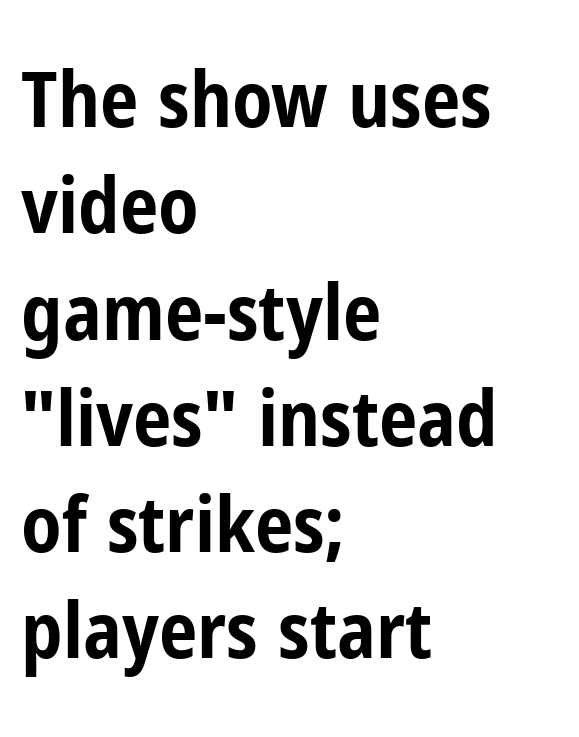
The image shows 77 px bold, condensed sans-serif type, upright; set left-aligned, normal line spacing (1.38x), normal letter spacing, not underlined; low stroke contrast and a medium x-height.
